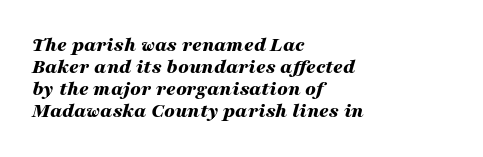
The image shows 21 px bold type, italic (leaning right); set left-aligned, tight line spacing (1.05x), normal letter spacing, not underlined.
